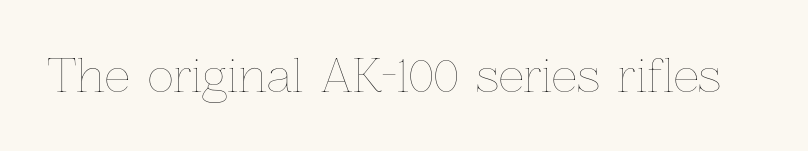
Q: Is the text bold? A: No.
Q: Is the text italic (slanted)? A: No, it is upright.
Q: Is the text underlined? A: No.
Q: Is the spacing between letters normal or unusually wide? A: Normal.
Q: Width (condensed, normal, or wide)? A: Normal.
Q: Stroke contrast? A: Low.
Q: x-height? A: Medium.
Q: Monospaced? A: No.
